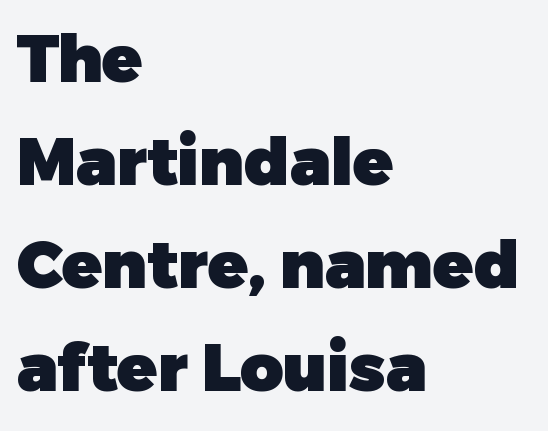
{"serif": "no", "italic": "no", "bold": "yes", "weight": "heavy", "width": "normal", "stroke_contrast": "low", "x_height": "medium", "monospaced": "no", "underline": "no", "align": "left", "line_spacing": "normal", "line_spacing_ratio": 1.56, "letter_spacing": "normal", "letter_spacing_em": 0.0, "glyph_px": 66}
